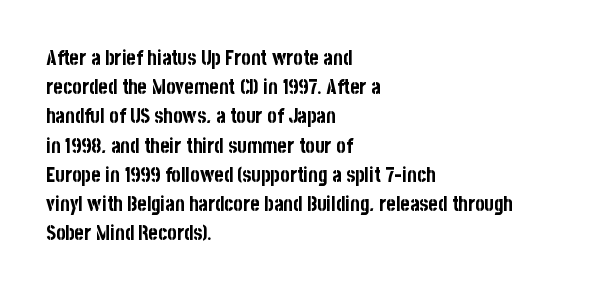
The image shows 20 px bold type, upright; set left-aligned, normal line spacing (1.46x), normal letter spacing, not underlined.
